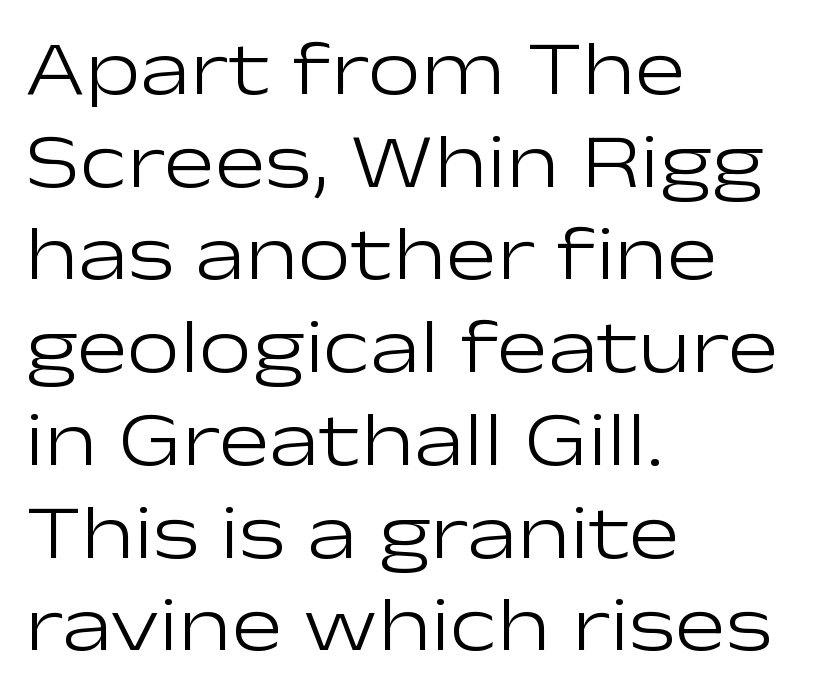
Tracking here is standard; glyphs follow each other at the usual distance. This sample uses an upright cut, with every glyph sitting square on the baseline. Does the copy run flush right? No — it runs flush left. The face looks like a standard text weight, possibly lighter. Classification — sans serif.
